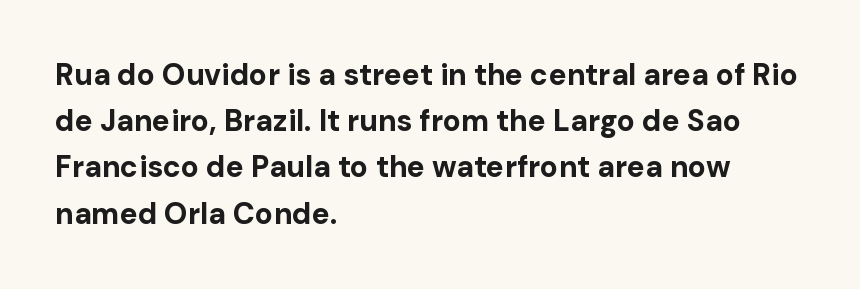
The image shows 30 px bold sans-serif type, upright; set left-aligned, normal line spacing (1.54x), normal letter spacing, not underlined; low stroke contrast and a medium x-height.
